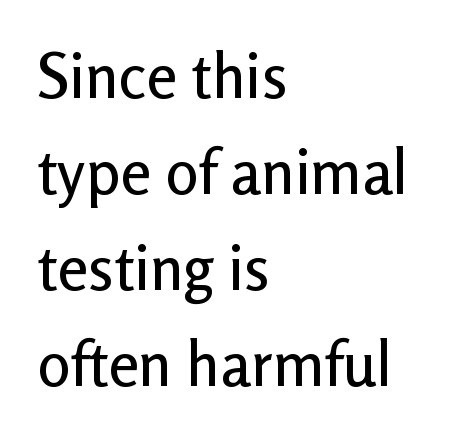
{"serif": "no", "italic": "no", "width": "normal", "stroke_contrast": "low", "x_height": "medium", "monospaced": "no", "underline": "no", "align": "left", "line_spacing": "normal", "line_spacing_ratio": 1.55, "letter_spacing": "normal", "letter_spacing_em": 0.0, "glyph_px": 62}
